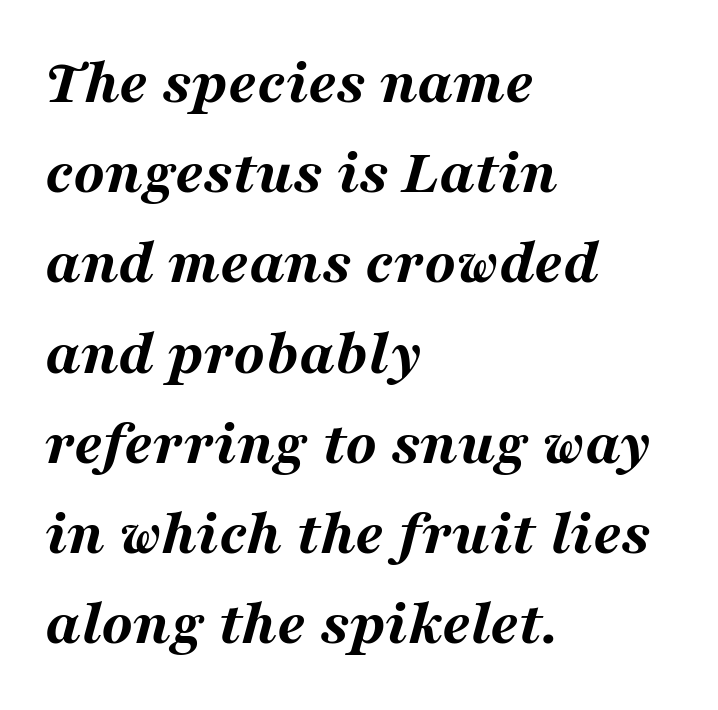
Varying glyph widths throughout — classic text-font behaviour. Heavy, bold letterforms. The glyphs are unaccompanied by any horizontal stroke below them. Does the leading feel generous? No, just average. Caption: standard tracking, unaltered.
